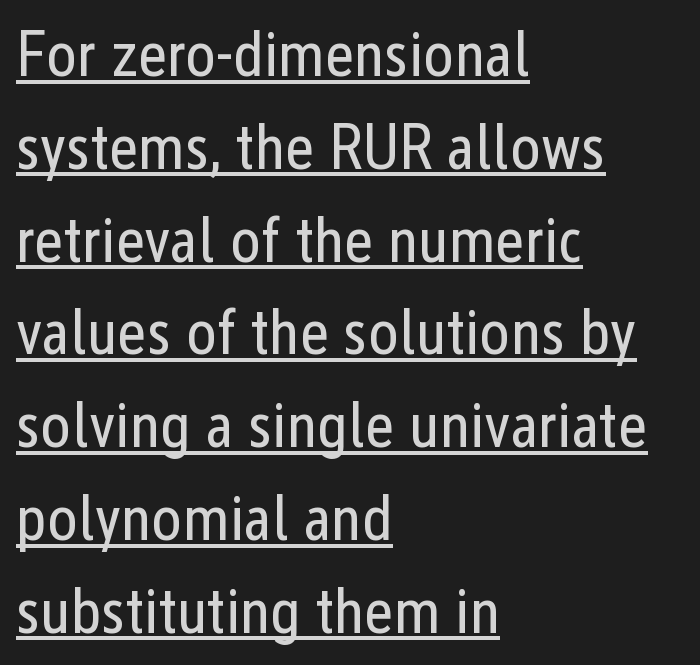
Q: Is the text bold? A: No.
Q: Is the text italic (slanted)? A: No, it is upright.
Q: Is the typeface a serif or a sans-serif typeface? A: Sans-serif.
Q: Is the text underlined? A: Yes.
Q: How is the paragraph aligned? A: Left-aligned.
Q: Is the spacing between letters normal or unusually wide? A: Normal.
Q: Is the spacing between lines tight, normal or loose? A: Normal.
Q: Width (condensed, normal, or wide)? A: Condensed.
Q: Stroke contrast? A: Low.
Q: x-height? A: Medium.
Q: Monospaced? A: No.
